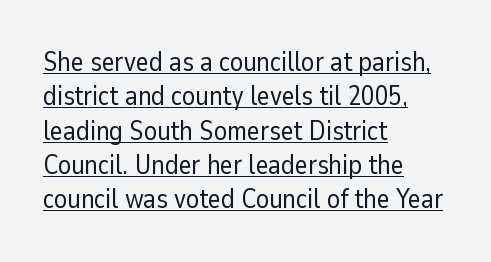
{"italic": "no", "bold": "no", "underline": "yes", "align": "left", "line_spacing": "normal", "line_spacing_ratio": 1.27, "letter_spacing": "normal", "letter_spacing_em": 0.0, "glyph_px": 27}
